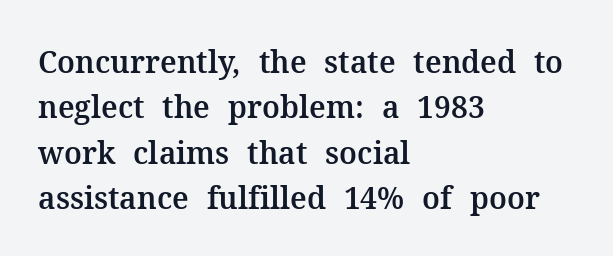
Horizontally, the lines are justified to the leading edge only. Think of a printed novel: that variable character pitch is what you see here. When letters stand straight like this, we call the style roman or upright. These lines keep a tight, regular rhythm from letter to letter. How would I describe the line gaps? Plain and ordinary. The foot of each line stays bare and open.
